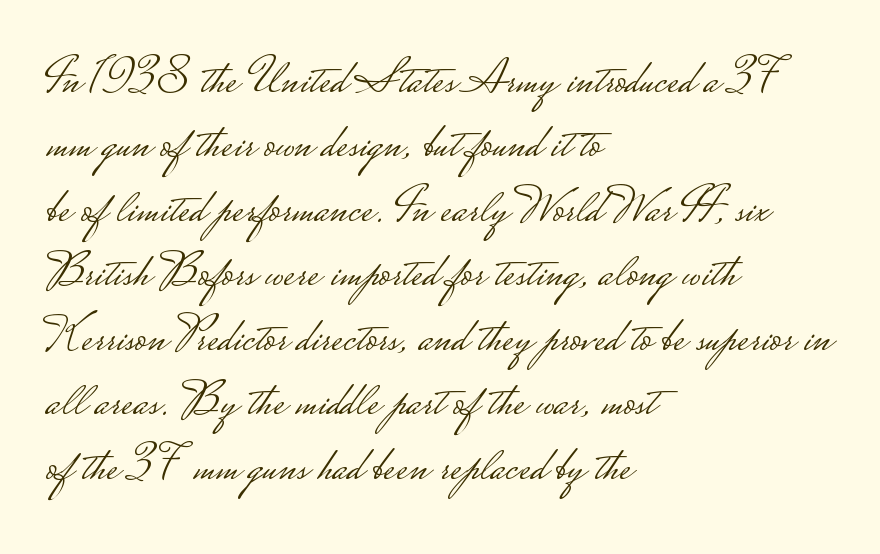
The characters are drawn with everyday or finer stroke widths. The type is set solid horizontally, with unmodified tracking. The words here are not underlined.
